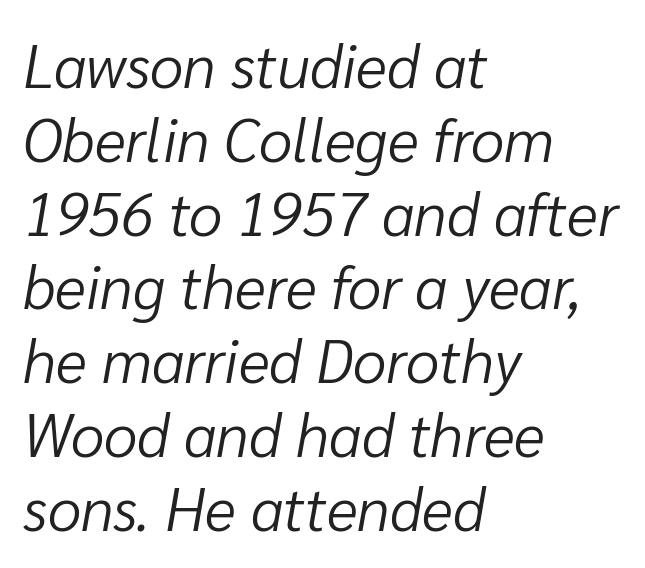
{"italic": "yes", "lean": "right", "slant_degrees": 10, "bold": "no", "weight": "light", "width": "normal", "stroke_contrast": "low", "x_height": "medium", "monospaced": "no", "underline": "no", "align": "left", "line_spacing_ratio": 1.23, "letter_spacing": "normal", "letter_spacing_em": 0.0, "glyph_px": 60}
